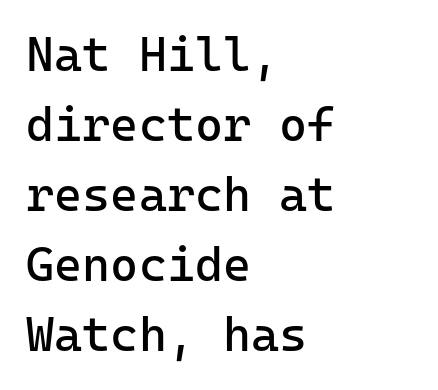
{"serif": "no", "italic": "no", "bold": "no", "weight": "regular", "width": "normal", "stroke_contrast": "low", "x_height": "medium", "monospaced": "yes", "underline": "no", "align": "left", "line_spacing": "normal", "line_spacing_ratio": 1.46, "letter_spacing": "normal", "letter_spacing_em": 0.0, "glyph_px": 48}
